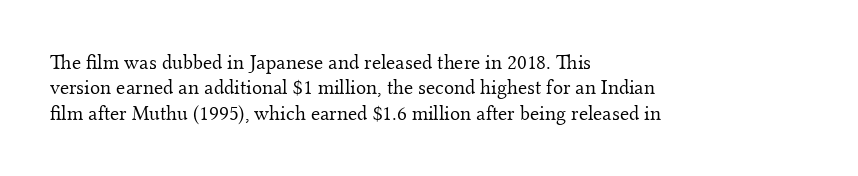
A bare baseline throughout the passage. Line beginnings align vertically; line endings do not. This sample uses plain, unmodified letter spacing. Posture: straight, roman, zero tilt. Is this a heavy cut? Hardly; it is regular or lighter.
